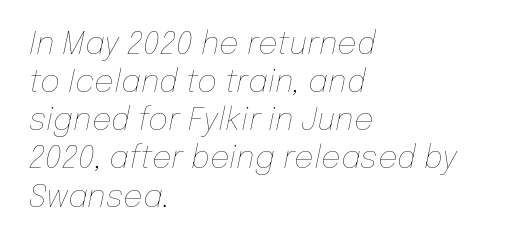
The image shows 31 px thin type, italic (leaning right); set left-aligned, line spacing 1.23x, normal letter spacing, not underlined; low stroke contrast and a medium x-height.
